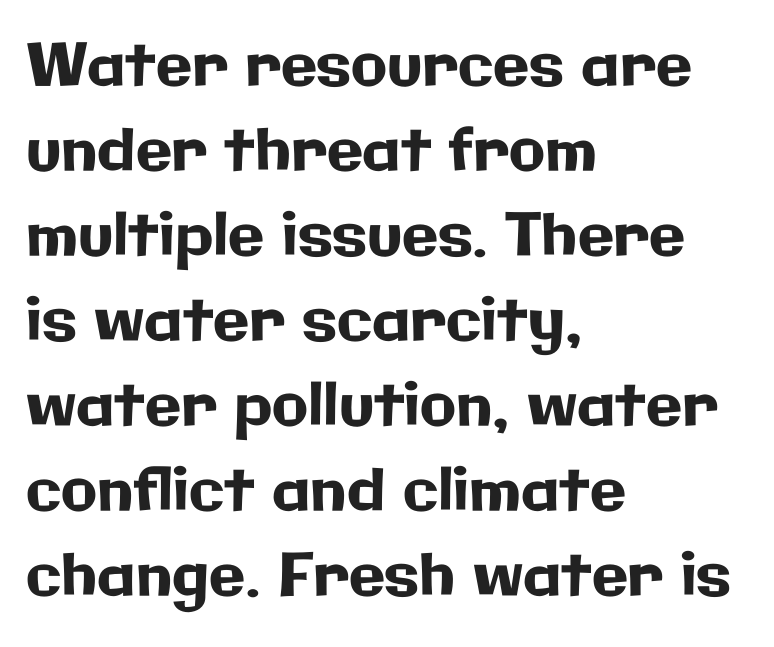
{"serif": "no", "italic": "no", "width": "normal", "stroke_contrast": "low", "x_height": "medium", "monospaced": "no", "underline": "no", "align": "left", "line_spacing": "normal", "line_spacing_ratio": 1.44, "letter_spacing": "normal", "letter_spacing_em": 0.0, "glyph_px": 59}
